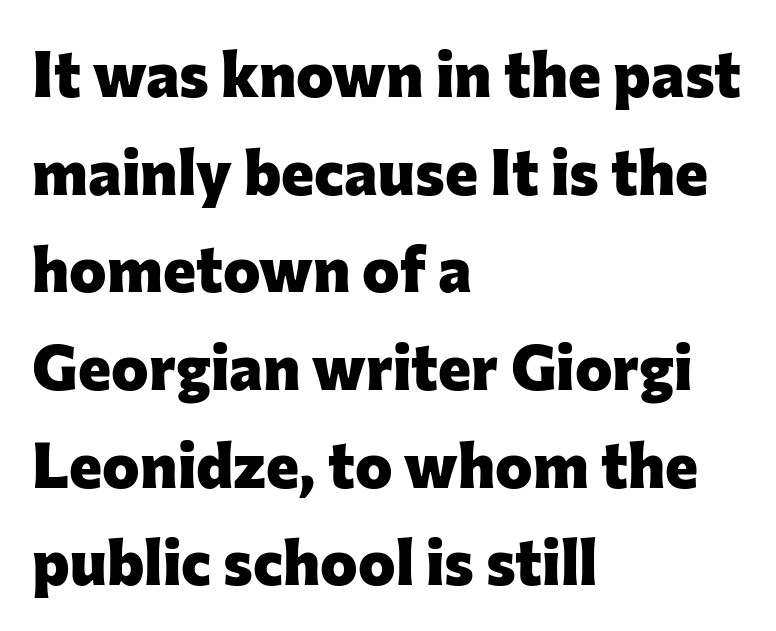
The image shows 63 px heavy sans-serif type, upright; set left-aligned, normal line spacing (1.55x), normal letter spacing, not underlined; low stroke contrast and a medium x-height.
